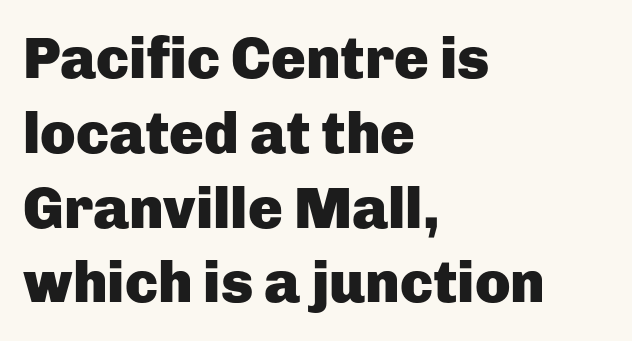
{"serif": "no", "italic": "no", "bold": "yes", "weight": "heavy", "width": "normal", "stroke_contrast": "low", "x_height": "medium", "monospaced": "no", "underline": "no", "align": "left", "line_spacing": "normal", "line_spacing_ratio": 1.29, "letter_spacing": "normal", "letter_spacing_em": 0.0, "glyph_px": 58}
